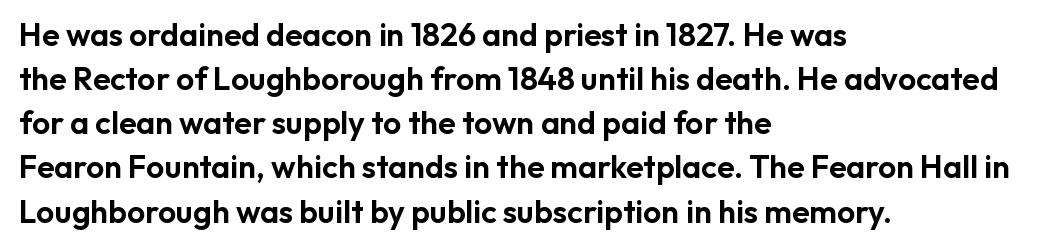
The image shows 32 px sans-serif type, upright; set left-aligned, normal line spacing (1.38x), normal letter spacing, not underlined; low stroke contrast and a medium x-height.
